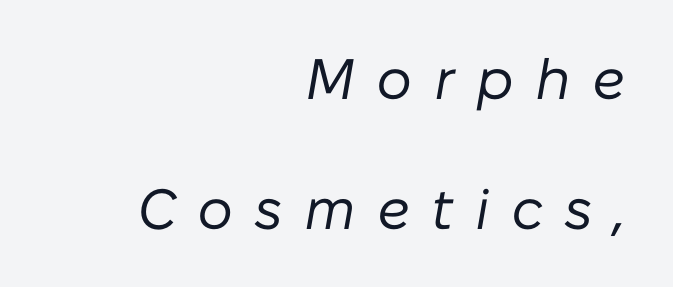
The text block is weighted toward the right margin, trailing off unevenly leftward. Clear beneath every line of the passage. Interline gaps are noticeably wide in this sample. Letters have the restrained weight of plain body copy at most.
